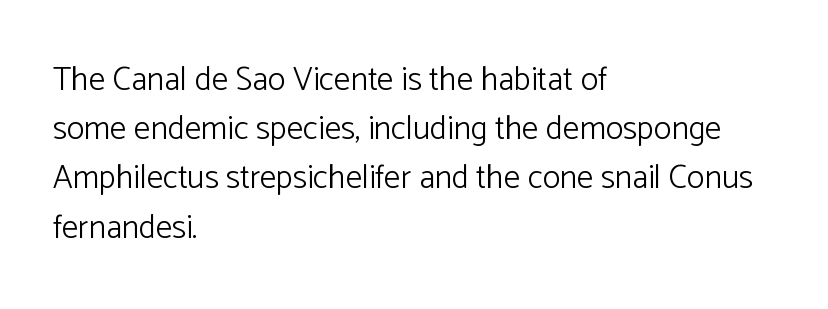
The image shows 33 px light sans-serif type, upright; set left-aligned, normal line spacing (1.49x), normal letter spacing, not underlined; low stroke contrast and a medium x-height.
